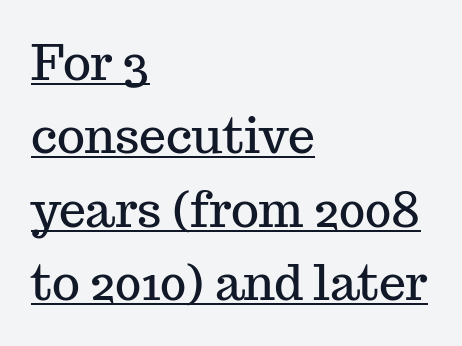
Think of a printed novel: that variable character pitch is what you see here. This is underlined copy, the kind a proofreader might mark for attention. Vertical strokes here are truly vertical. Letterform terminals end in serifs throughout the passage. How are the letters spaced? Ordinarily, with no added tracking.
